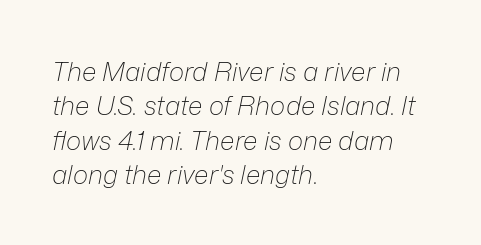
{"italic": "yes", "lean": "right", "slant_degrees": 12, "bold": "no", "underline": "no", "align": "left", "line_spacing": "normal", "line_spacing_ratio": 1.32, "letter_spacing": "normal", "letter_spacing_em": 0.0, "glyph_px": 26}
